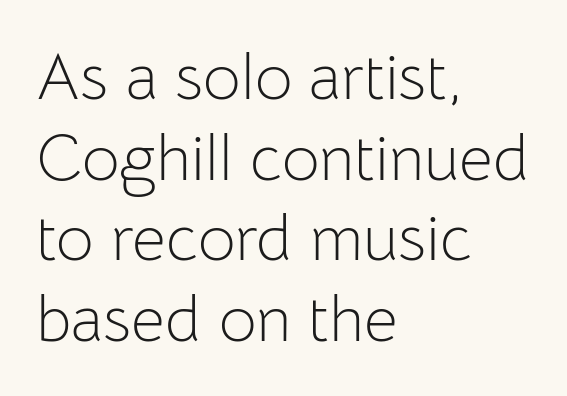
A bare baseline throughout the passage. The typesetting does not lean heavy: it is not bold. The rendering keeps characters at their native spacing. You can tell from the bare stems that sans-serif type was used.
